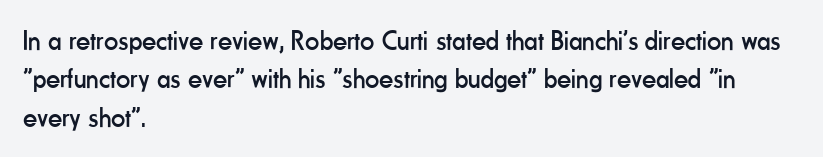
The image shows 28 px regular-weight, condensed sans-serif type, upright; set left-aligned, normal line spacing (1.37x), normal letter spacing, not underlined; low stroke contrast and a small x-height.
